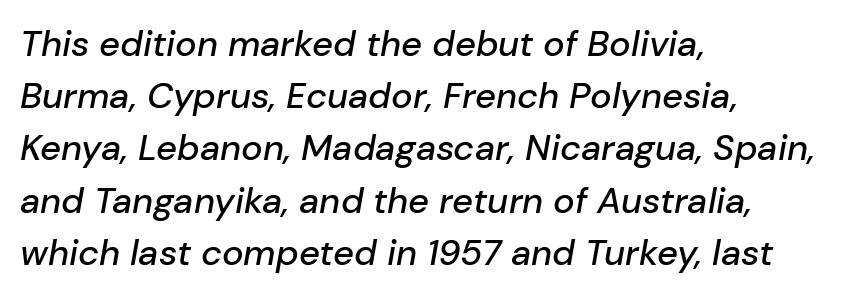
Each new line begins a customary step beneath the previous one. Looking at the ascenders, they clearly lean. Compared with typical body copy, the letter spacing here is the same. Letters rest on an invisible, unmarked baseline.
